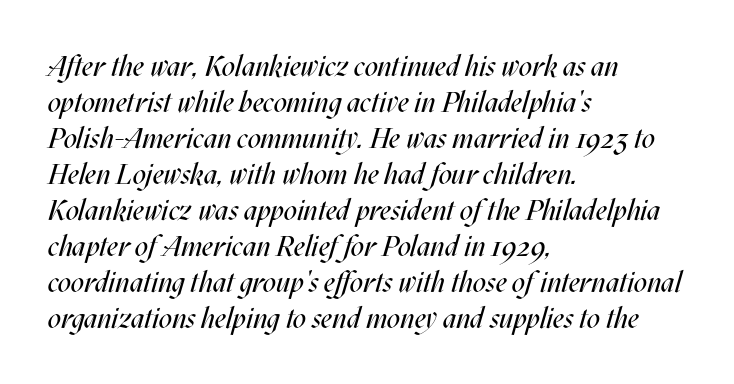
Compared with a typical body face, this is equally light or lighter still. Proportional: the letters do not fall into vertical columns. Every character sits at an angle, as italics do. The tracking reads as untouched default to a designer's eye.
